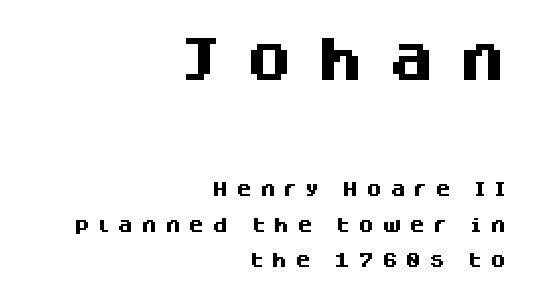
The image shows 48 px heavy sans-serif type, upright; set right-aligned, loose line spacing (2.21x), unusually wide letter spacing (+0.48 em), not underlined; the first (top) block is 3.0x larger; medium stroke contrast and a large x-height.
